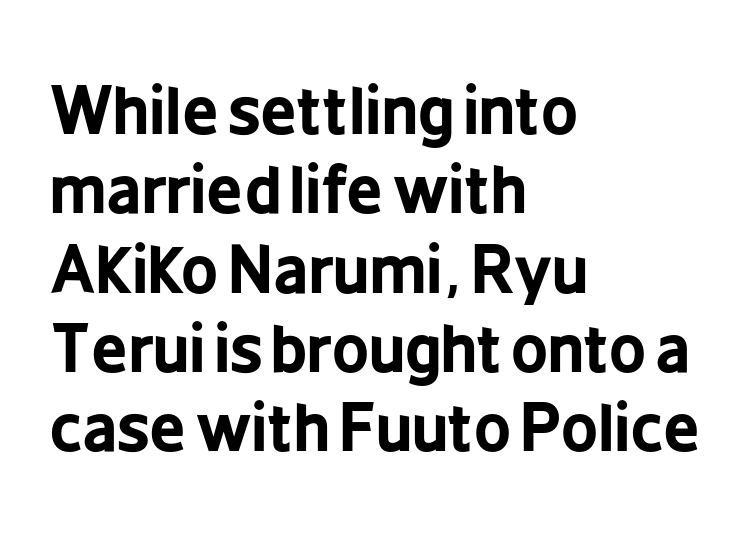
Q: Is the text bold? A: Yes.
Q: Is the text italic (slanted)? A: No, it is upright.
Q: Is the typeface a serif or a sans-serif typeface? A: Sans-serif.
Q: Is the text underlined? A: No.
Q: How is the paragraph aligned? A: Left-aligned.
Q: Is the spacing between letters normal or unusually wide? A: Normal.
Q: Width (condensed, normal, or wide)? A: Condensed.
Q: Stroke contrast? A: Low.
Q: x-height? A: Medium.
Q: Monospaced? A: No.
